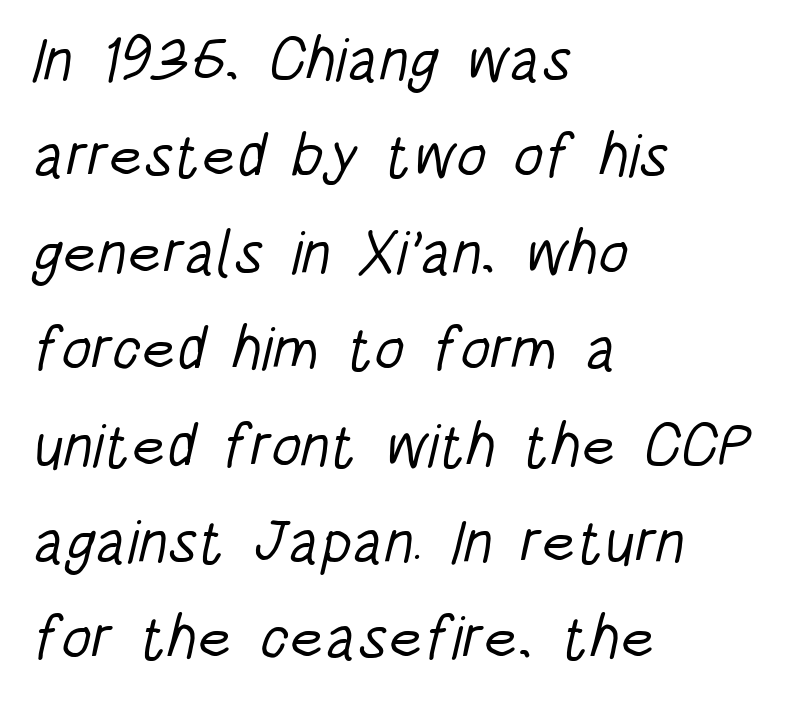
Anything drawn beneath the words? Only blank space. Vertical stems look standard width or narrower in stroke. Teacher's note: observe the even left margin — that is flush-left alignment. Nobody touched the tracking dial on this one.
